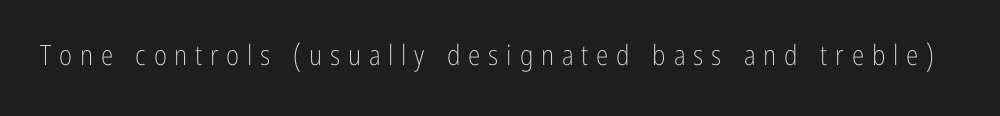
{"serif": "no", "italic": "no", "bold": "no", "weight": "light", "width": "condensed", "stroke_contrast": "low", "x_height": "medium", "monospaced": "no", "underline": "no", "letter_spacing": "wide", "letter_spacing_em": 0.28, "glyph_px": 28}
